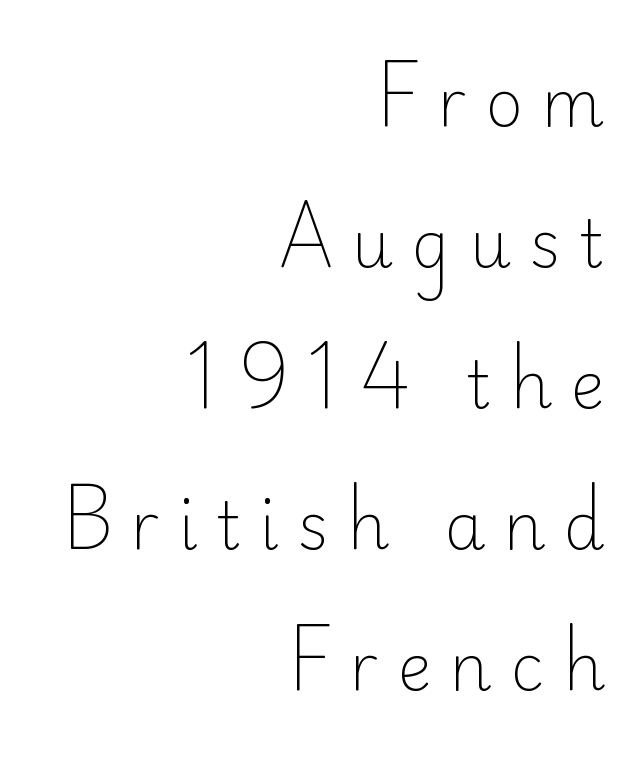
The image shows 65 px light sans-serif type, upright; set right-aligned, loose line spacing (2.17x), unusually wide letter spacing (+0.28 em), not underlined; low stroke contrast and a small x-height.
